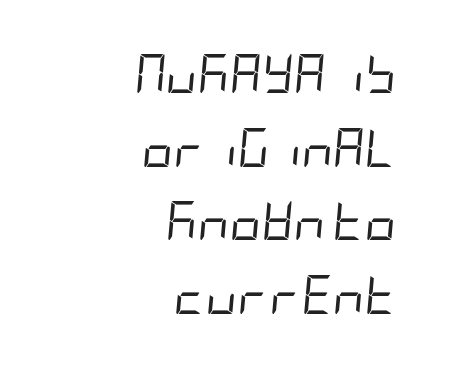
Q: Is the text bold? A: No.
Q: Is the text italic (slanted)? A: Yes, it leans right by about 5 degrees.
Q: Is the text underlined? A: No.
Q: How is the paragraph aligned? A: Right-aligned.
Q: Is the spacing between letters normal or unusually wide? A: Normal.
Q: Width (condensed, normal, or wide)? A: Condensed.
Q: Stroke contrast? A: Low.
Q: x-height? A: Large.
